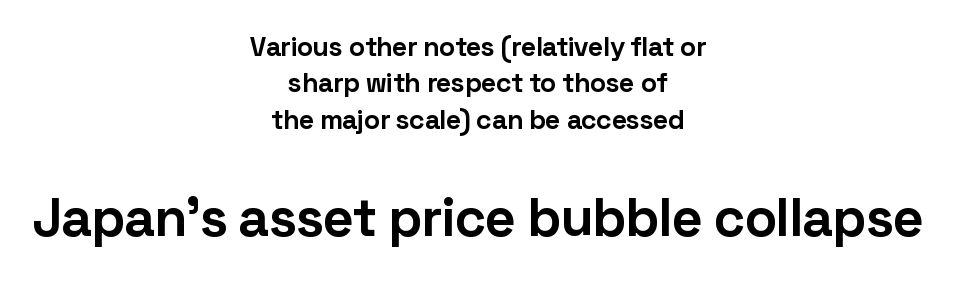
Q: Is the text bold? A: Yes.
Q: Is the text italic (slanted)? A: No, it is upright.
Q: Is the typeface a serif or a sans-serif typeface? A: Sans-serif.
Q: Is the text underlined? A: No.
Q: How is the paragraph aligned? A: Centered.
Q: Is the spacing between letters normal or unusually wide? A: Normal.
Q: Is the spacing between lines tight, normal or loose? A: Normal.
Q: Which block of text is set in a larger size, the first (top) or the second (bottom)? A: The second (bottom) one.
Q: Width (condensed, normal, or wide)? A: Normal.
Q: Stroke contrast? A: Low.
Q: x-height? A: Medium.
Q: Monospaced? A: No.
